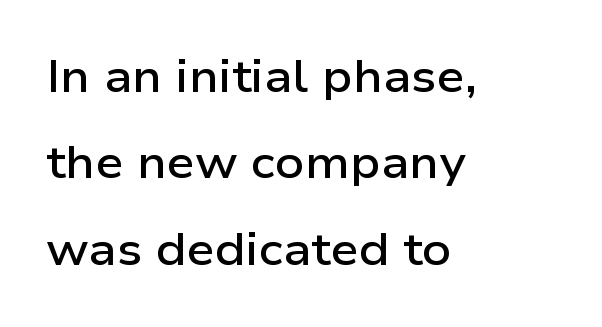
{"serif": "no", "italic": "no", "bold": "semi", "weight": "semibold", "width": "wide", "stroke_contrast": "low", "x_height": "medium", "monospaced": "no", "underline": "no", "align": "left", "line_spacing": "loose", "line_spacing_ratio": 1.92, "letter_spacing": "normal", "letter_spacing_em": 0.0, "glyph_px": 45}
